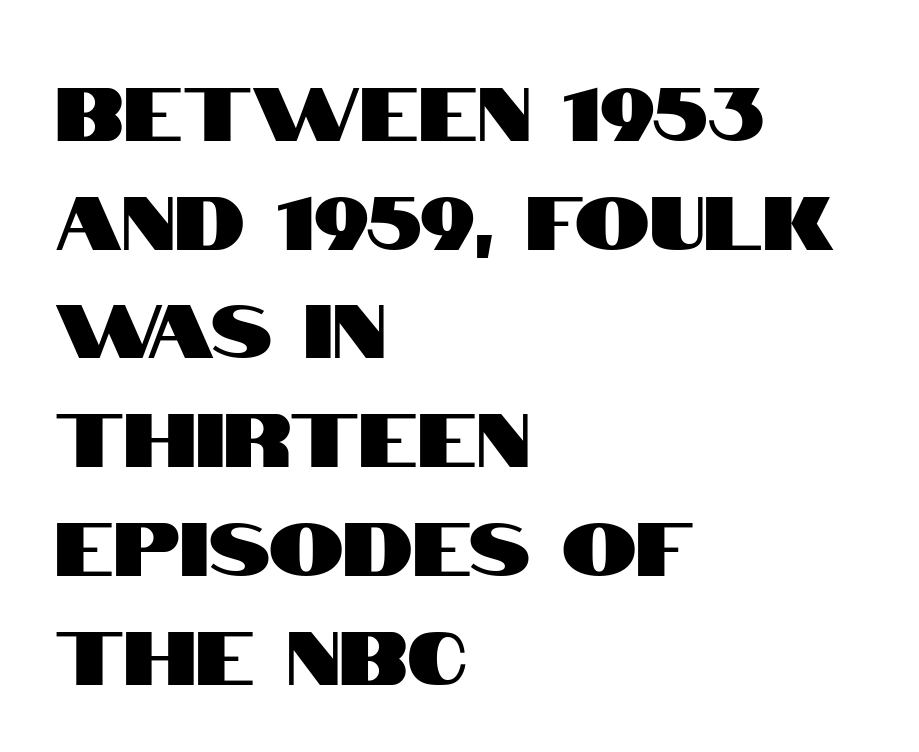
Letterform terminals end flat and unadorned throughout the passage. Tracking value appears to be zero — textbook default spacing. What's the leading like? Ordinary, nothing unusual. Each letter keeps its own natural width here, so spacing adapts to shape. Does the copy run flush right? No — it runs flush left.
